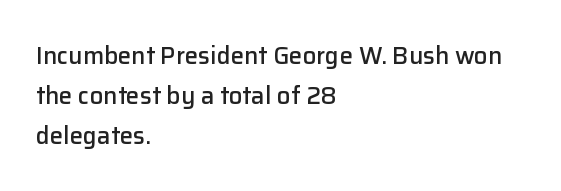
{"italic": "no", "bold": "semi", "underline": "no", "align": "left", "line_spacing": "normal", "line_spacing_ratio": 1.66, "letter_spacing": "normal", "letter_spacing_em": 0.0, "glyph_px": 24}
